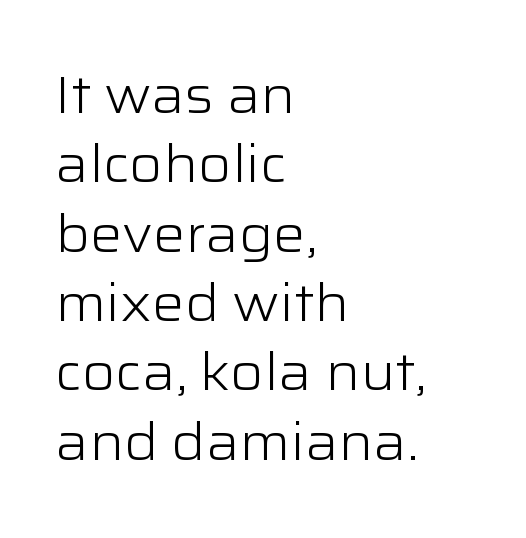
The image shows 51 px light, wide sans-serif type, upright; set left-aligned, normal line spacing (1.36x), normal letter spacing, not underlined; low stroke contrast and a medium x-height.
